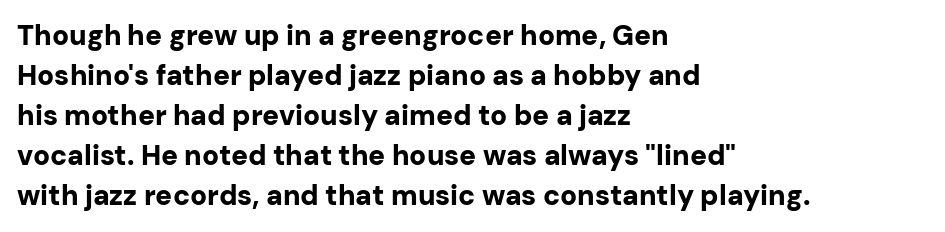
The space beneath each line is pristine and unruled. Layout note: lines flush left. How would I describe the line gaps? Plain and ordinary. The letters advance in unequal steps, a hallmark of proportional type. Is the type bold? Yes — the strokes are clearly thick and heavy.
